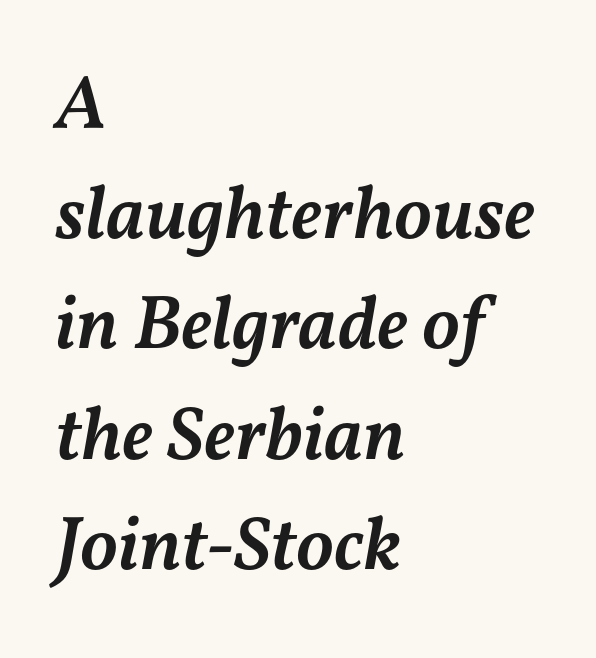
Q: Is the text bold? A: Semi-bold.
Q: Is the text italic (slanted)? A: Yes, it leans right by about 11 degrees.
Q: Is the text underlined? A: No.
Q: How is the paragraph aligned? A: Left-aligned.
Q: Is the spacing between letters normal or unusually wide? A: Normal.
Q: Is the spacing between lines tight, normal or loose? A: Normal.
Q: Width (condensed, normal, or wide)? A: Normal.
Q: Stroke contrast? A: Medium.
Q: x-height? A: Medium.
Q: Monospaced? A: No.
